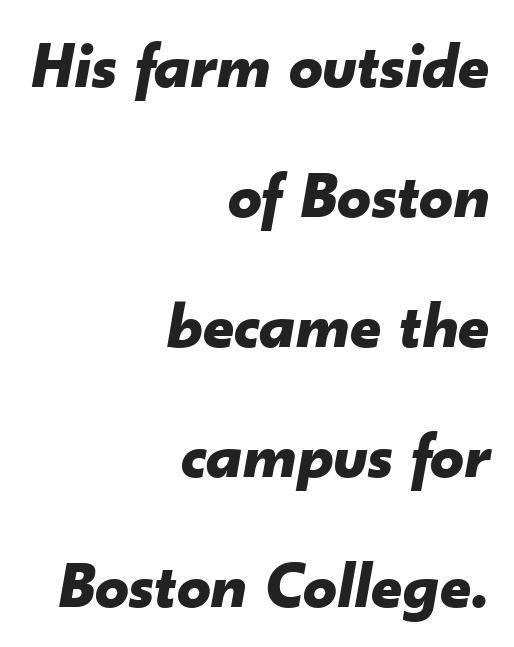
{"italic": "yes", "lean": "right", "slant_degrees": 10, "bold": "yes", "weight": "bold", "width": "normal", "stroke_contrast": "low", "x_height": "small", "monospaced": "no", "underline": "no", "align": "right", "line_spacing": "loose", "line_spacing_ratio": 1.94, "letter_spacing": "normal", "letter_spacing_em": 0.0, "glyph_px": 67}
